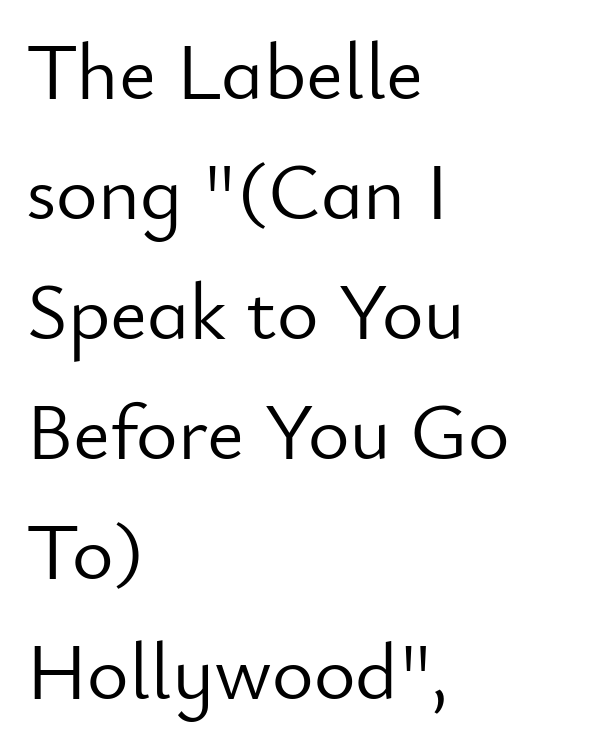
The image shows 80 px light sans-serif type, upright; set left-aligned, normal line spacing (1.5x), normal letter spacing, not underlined; low stroke contrast and a small x-height.
